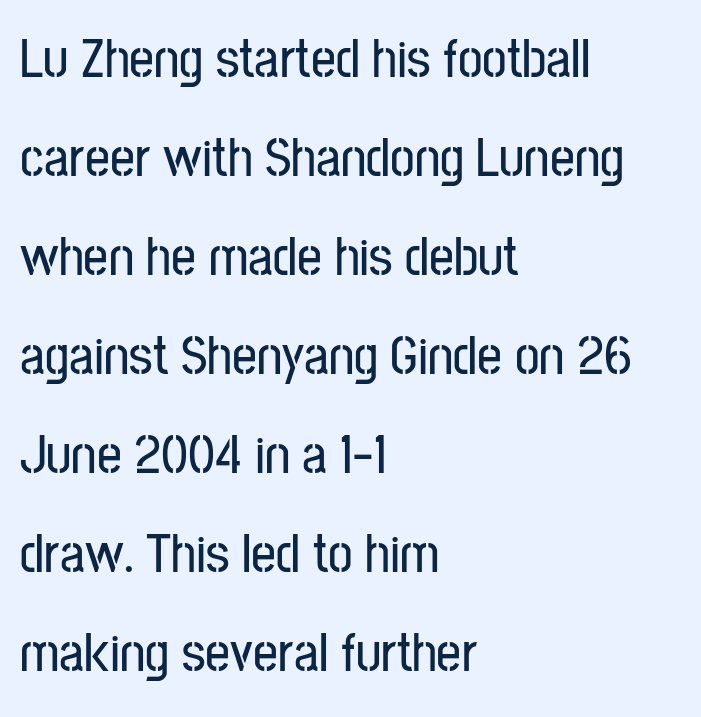
Q: Is the text italic (slanted)? A: No, it is upright.
Q: Is the typeface a serif or a sans-serif typeface? A: Sans-serif.
Q: Is the text underlined? A: No.
Q: How is the paragraph aligned? A: Left-aligned.
Q: Is the spacing between letters normal or unusually wide? A: Normal.
Q: Width (condensed, normal, or wide)? A: Condensed.
Q: Stroke contrast? A: Low.
Q: x-height? A: Medium.
Q: Monospaced? A: No.
